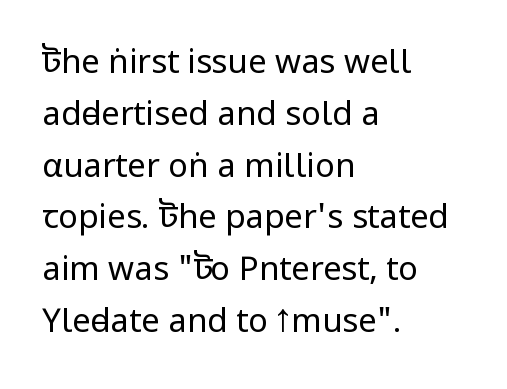
The image shows 33 px regular-weight, condensed sans-serif type, upright; set left-aligned, normal line spacing (1.57x), normal letter spacing, not underlined; low stroke contrast and a large x-height.
